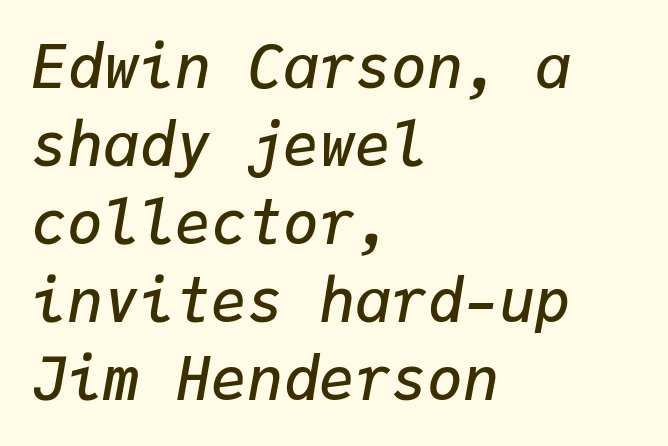
{"italic": "yes", "lean": "right", "slant_degrees": 9, "bold": "semi", "weight": "semibold", "width": "normal", "stroke_contrast": "low", "x_height": "medium", "monospaced": "yes", "underline": "no", "align": "left", "line_spacing": "normal", "line_spacing_ratio": 1.3, "letter_spacing": "normal", "letter_spacing_em": 0.0, "glyph_px": 60}
